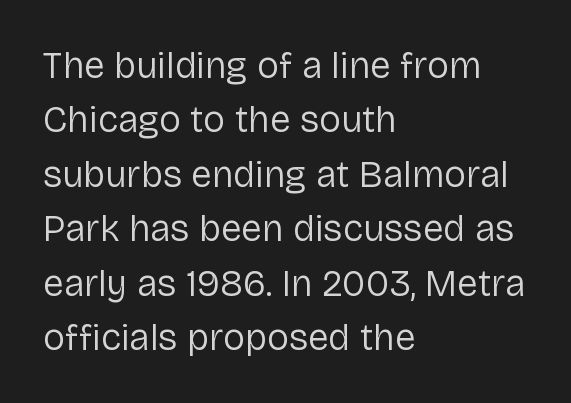
{"serif": "no", "italic": "no", "bold": "no", "weight": "regular", "width": "normal", "stroke_contrast": "low", "x_height": "medium", "monospaced": "no", "underline": "no", "align": "left", "line_spacing": "normal", "line_spacing_ratio": 1.47, "letter_spacing": "normal", "letter_spacing_em": 0.0, "glyph_px": 37}
